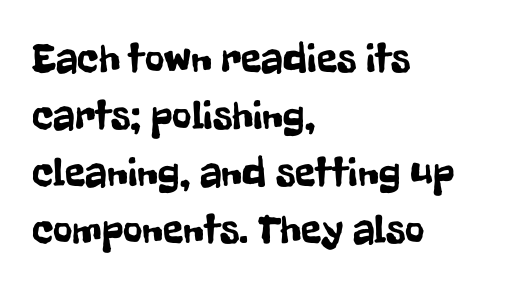
This sample uses a sans-serif face. The rendering uses natural spacing where letterforms have individual widths. Normally led — the rows are evenly, conventionally spaced. In CSS terms this would be text-align: left. What stands out about the letter spacing? Nothing — it is the standard amount. This is roman type, the default non-slanted kind.
